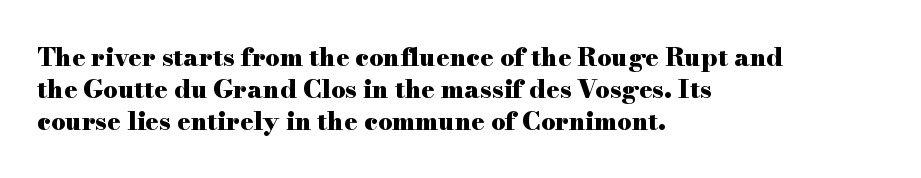
The image shows 25 px bold type, upright; set left-aligned, normal line spacing (1.29x), normal letter spacing, not underlined.
